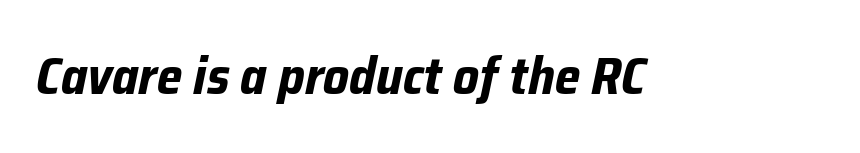
Think of a printed novel: that variable character pitch is what you see here. Designer's note — italics engaged. Quick note: underline off. The rendering keeps characters at their native spacing. Summary of weight: heavy, a full bold.
